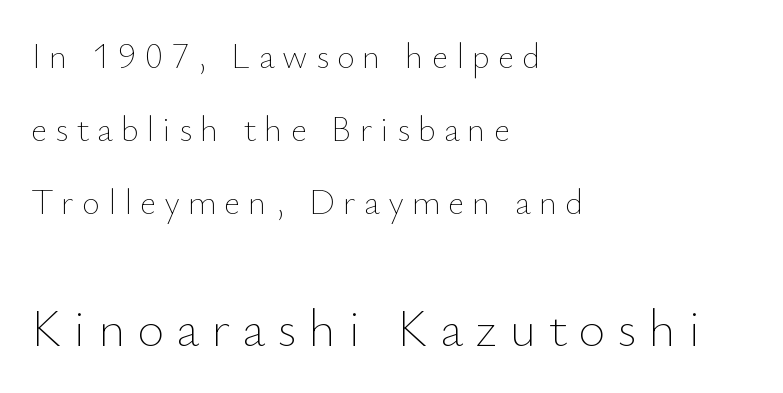
Q: Is the text bold? A: No.
Q: Is the text italic (slanted)? A: No, it is upright.
Q: Is the text underlined? A: No.
Q: How is the paragraph aligned? A: Left-aligned.
Q: Is the spacing between letters normal or unusually wide? A: Unusually wide.
Q: Is the spacing between lines tight, normal or loose? A: Loose.
Q: Which block of text is set in a larger size, the first (top) or the second (bottom)? A: The second (bottom) one.
Q: Width (condensed, normal, or wide)? A: Normal.
Q: Stroke contrast? A: Low.
Q: x-height? A: Small.
Q: Monospaced? A: No.
